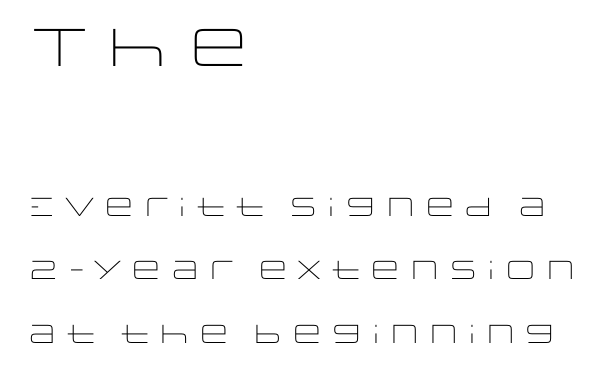
{"serif": "no", "italic": "no", "bold": "no", "weight": "light", "width": "wide", "stroke_contrast": "low", "x_height": "large", "monospaced": "no", "underline": "no", "align": "left", "line_spacing": "loose", "line_spacing_ratio": 2.44, "letter_spacing": "normal", "letter_spacing_em": 0.0, "larger_block": "first", "size_ratio": 2.04, "glyph_px": 53}
